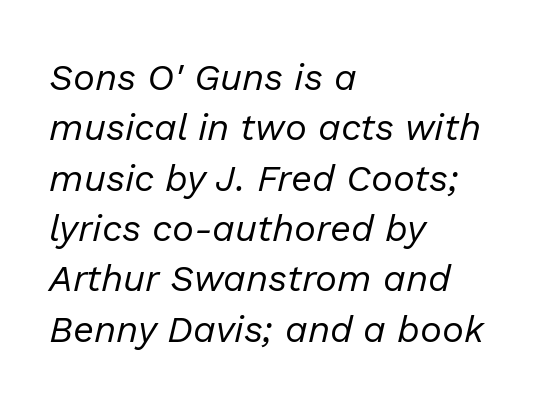
The image shows 37 px regular-weight type, italic (leaning right); set left-aligned, normal line spacing (1.36x), normal letter spacing, not underlined; low stroke contrast and a medium x-height.
